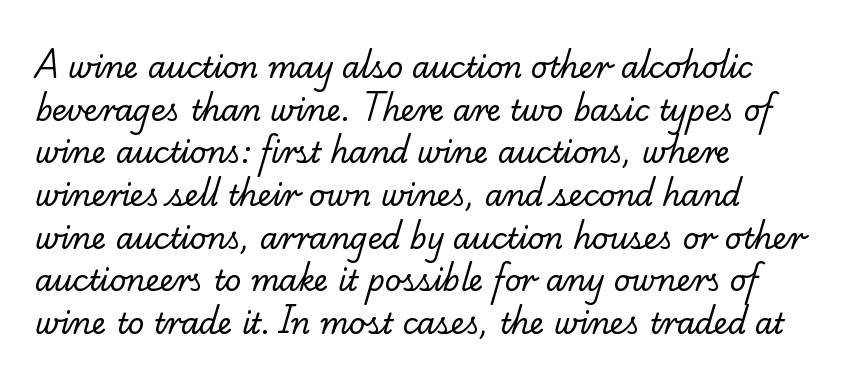
{"bold": "no", "weight": "regular", "width": "normal", "stroke_contrast": "low", "x_height": "small", "monospaced": "no", "underline": "no", "align": "left", "line_spacing": "normal", "line_spacing_ratio": 1.47, "letter_spacing": "normal", "letter_spacing_em": 0.0, "glyph_px": 29}
